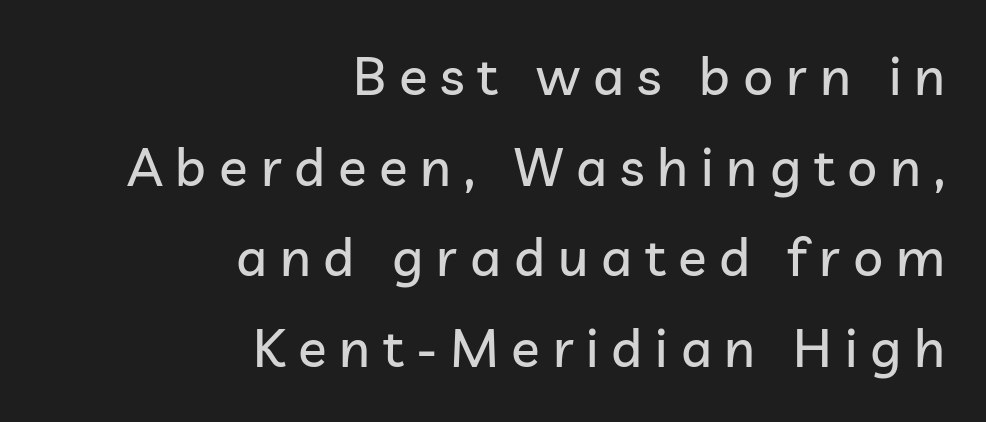
{"serif": "no", "italic": "no", "width": "normal", "stroke_contrast": "low", "x_height": "medium", "monospaced": "no", "underline": "no", "align": "right", "line_spacing_ratio": 1.71, "letter_spacing": "wide", "letter_spacing_em": 0.24, "glyph_px": 53}
